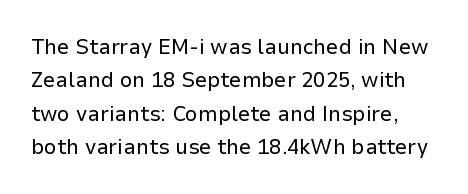
Underlining? Definitely not there. Is there any slant? The stems are plumb. Spacing between characters is what you'd get straight out of the box. Unbolded letterforms with no extra heft.
